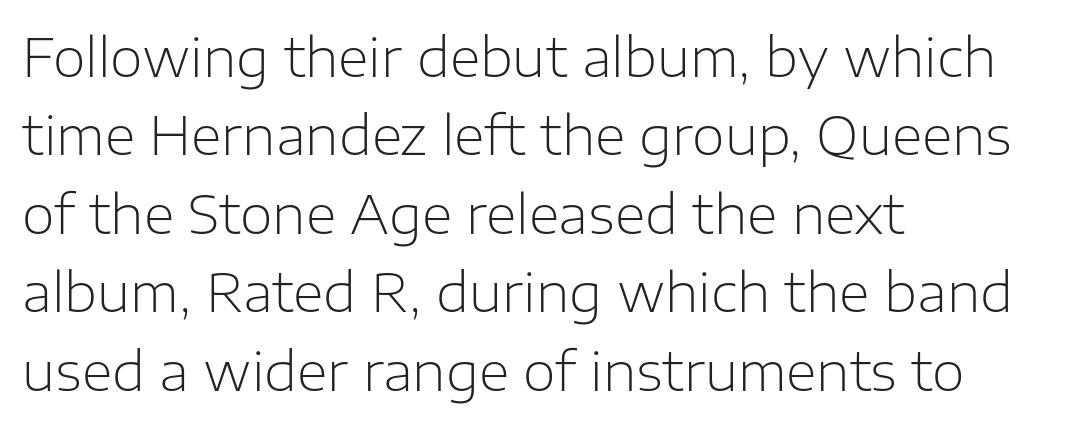
The rendering uses a moderate line-height, typical for paragraphs. Honestly, the letter spacing is just normal — you wouldn't notice it. The space beneath each line is pristine and unruled. The lines are quadded left.
